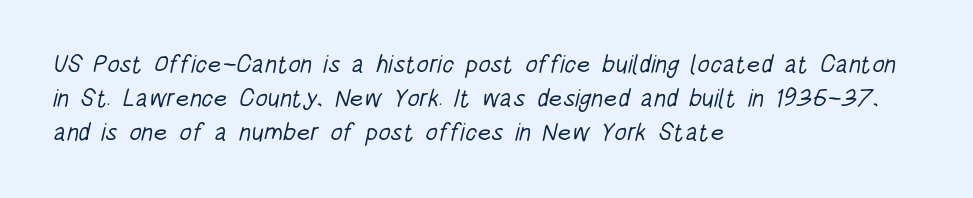
A clean baseline with only descenders dipping below it. Counters stay open thanks to moderate or lighter strokes. Words appear dense and cohesive because spacing is normal. Quick note: interline space is typical. Alignment: flush left.
